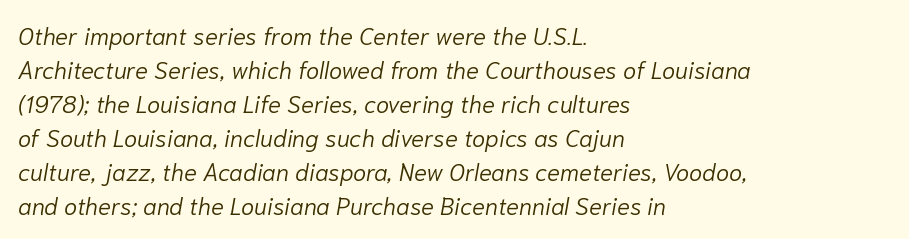
Typeset ragged right — the left edge is the straight one. Underline: absent. Looking at the ascenders, they clearly lean. The lines sit at an ordinary, default distance from one another. Is the letter spacing exaggerated? No — it looks like the ordinary default. Stem width sits at or under what a default text font uses.
